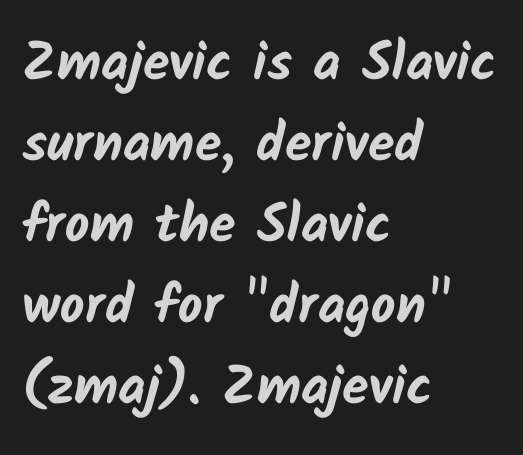
Q: Is the text bold? A: Yes.
Q: Is the typeface a serif or a sans-serif typeface? A: Sans-serif.
Q: Is the text underlined? A: No.
Q: How is the paragraph aligned? A: Left-aligned.
Q: Is the spacing between letters normal or unusually wide? A: Normal.
Q: Is the spacing between lines tight, normal or loose? A: Normal.
Q: Width (condensed, normal, or wide)? A: Normal.
Q: Stroke contrast? A: Low.
Q: x-height? A: Medium.
Q: Monospaced? A: No.
